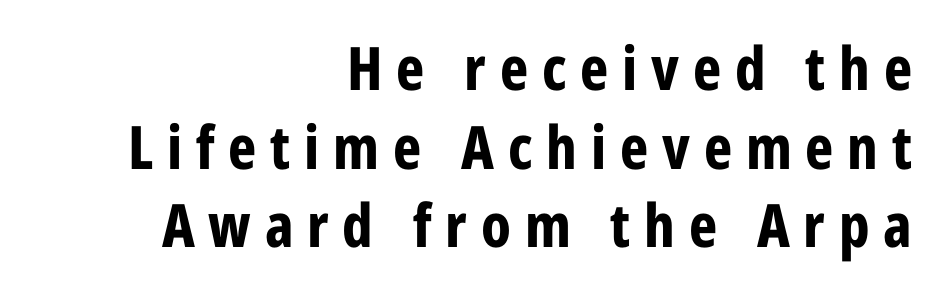
How heavy is the stroke? Heavy — this is a bold. Looks like regular typesetting: each glyph gets only the width it needs. The type sits square on the baseline with zero lean. Quick note: underline off. How would I describe the line gaps? Plain and ordinary. The horizontal fit of the characters is loose and conspicuously gappy.
